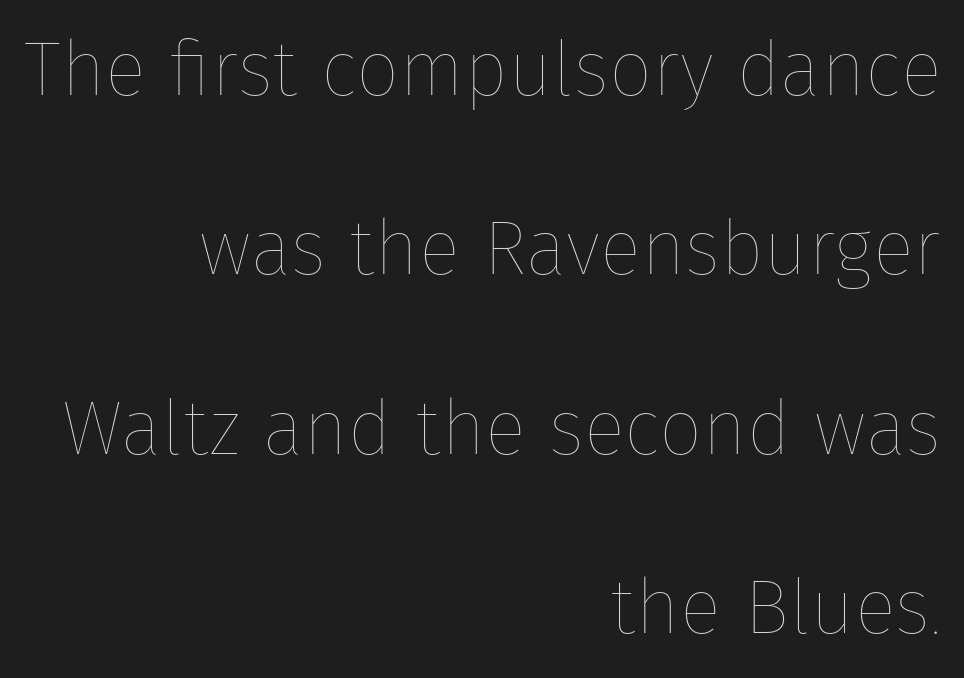
{"italic": "no", "bold": "no", "weight": "thin", "width": "normal", "stroke_contrast": "low", "x_height": "medium", "monospaced": "no", "underline": "no", "align": "right", "line_spacing": "loose", "line_spacing_ratio": 2.33, "letter_spacing": "normal", "letter_spacing_em": 0.0, "glyph_px": 77}
